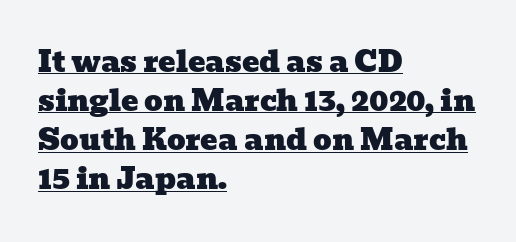
Nobody touched the tracking dial on this one. Looks like regular typesetting: each glyph gets only the width it needs. The words here are underlined. Serifs: yes, visible at the terminals of the letterforms.
